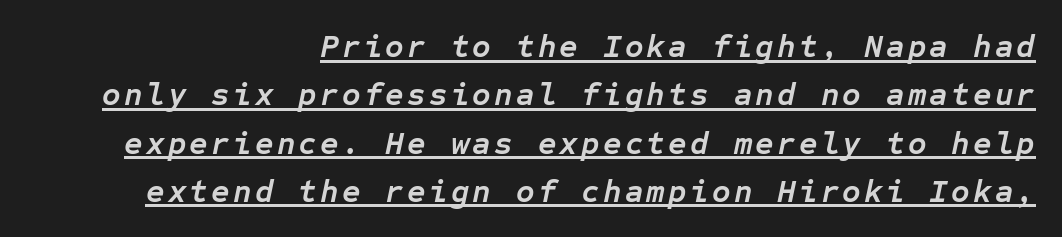
The image shows 32 px semibold type, italic (leaning right), monospaced; set right-aligned, normal line spacing (1.51x), underlined; low stroke contrast and a medium x-height.
